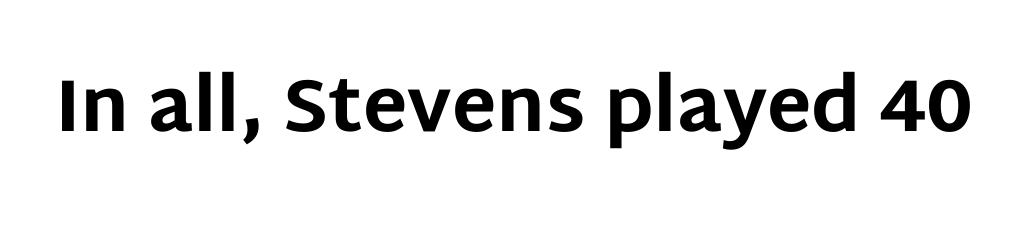
The image shows 74 px bold sans-serif type, upright; set normal letter spacing, not underlined; low stroke contrast and a large x-height.
